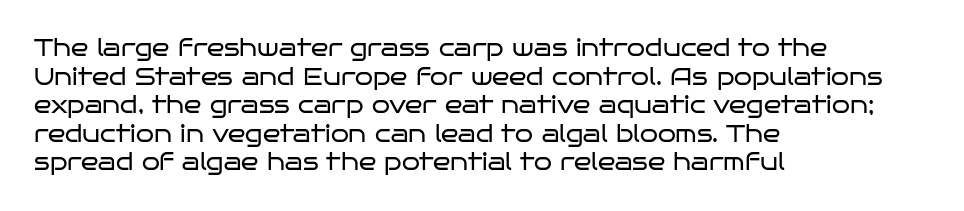
{"italic": "no", "bold": "no", "underline": "no", "align": "left", "line_spacing_ratio": 1.24, "letter_spacing": "normal", "letter_spacing_em": 0.0, "glyph_px": 23}
